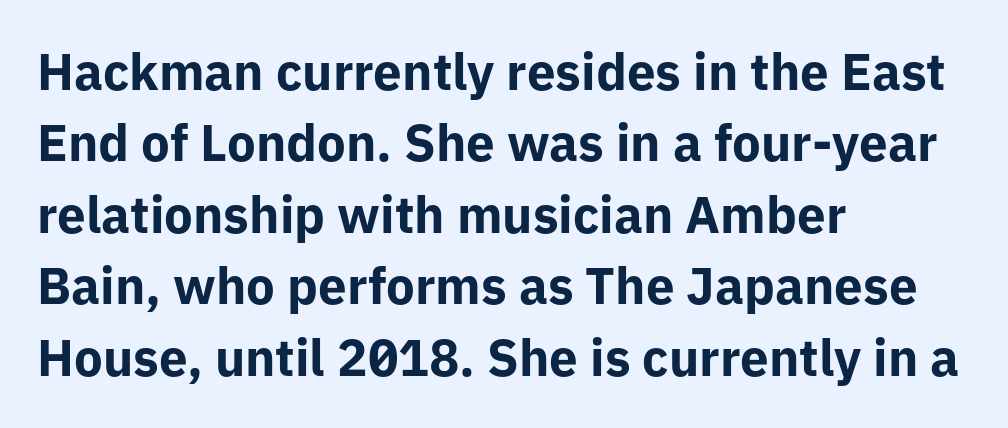
Style check: upright. Looks like regular typesetting: each glyph gets only the width it needs. One glance says typical: line gaps are just what's usual. This sample uses plain, unmodified letter spacing. Bare-footed words on every line. One-word summary of the alignment: left.
